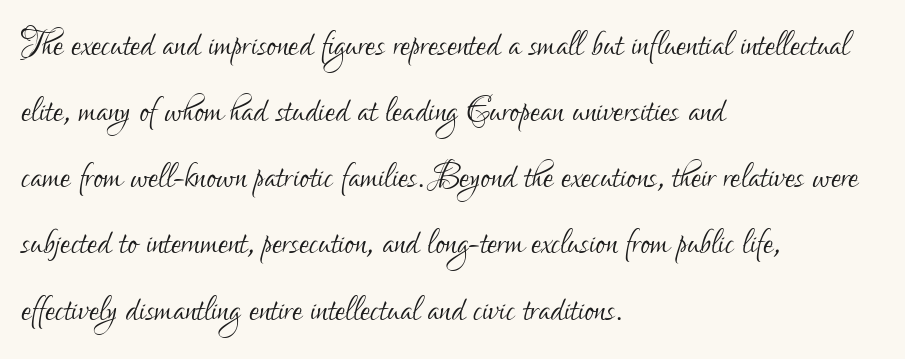
Type without underlining. Students, note that the glyphs here touch the page at normal intervals. Proportional: the letters do not fall into vertical columns. The lines sit at an ordinary, default distance from one another.
